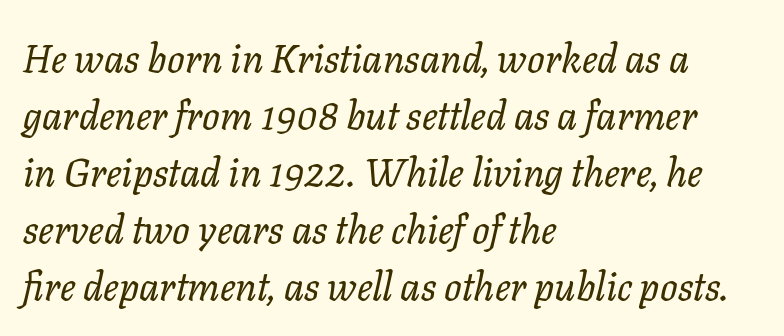
{"italic": "yes", "lean": "right", "slant_degrees": 11, "bold": "no", "weight": "regular", "width": "normal", "stroke_contrast": "low", "x_height": "medium", "monospaced": "no", "underline": "no", "align": "left", "line_spacing": "normal", "line_spacing_ratio": 1.46, "letter_spacing": "normal", "letter_spacing_em": 0.0, "glyph_px": 39}
